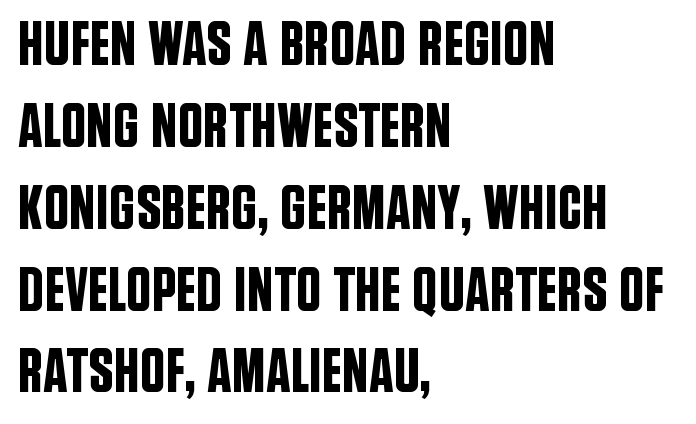
The image shows 62 px condensed sans-serif type, upright; set left-aligned, normal line spacing (1.32x), normal letter spacing, not underlined; low stroke contrast and a large x-height.
